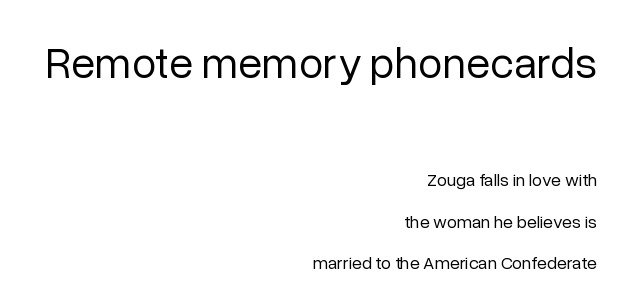
Q: Is the text bold? A: No.
Q: Is the text italic (slanted)? A: No, it is upright.
Q: Is the typeface a serif or a sans-serif typeface? A: Sans-serif.
Q: Is the text underlined? A: No.
Q: How is the paragraph aligned? A: Right-aligned.
Q: Is the spacing between letters normal or unusually wide? A: Normal.
Q: Is the spacing between lines tight, normal or loose? A: Loose.
Q: Which block of text is set in a larger size, the first (top) or the second (bottom)? A: The first (top) one.
Q: Width (condensed, normal, or wide)? A: Normal.
Q: Stroke contrast? A: Low.
Q: x-height? A: Medium.
Q: Monospaced? A: No.
